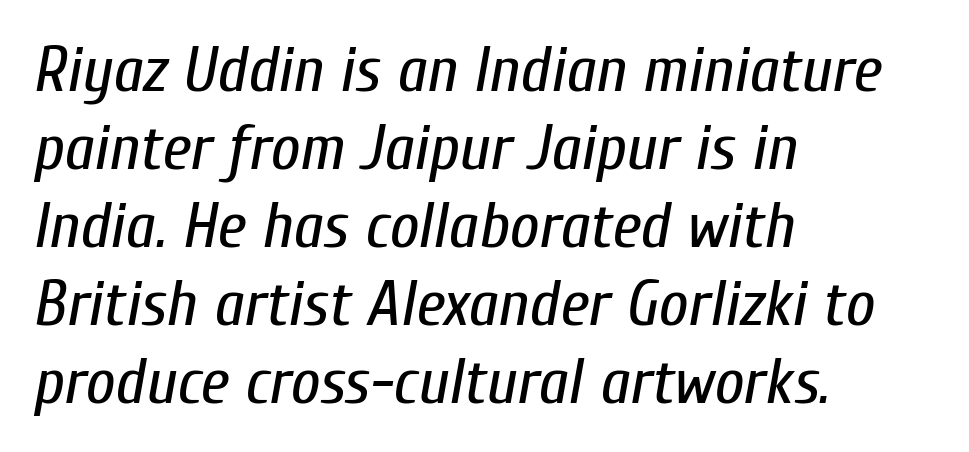
Q: Is the text bold? A: No.
Q: Is the text italic (slanted)? A: Yes, it leans right by about 10 degrees.
Q: Is the text underlined? A: No.
Q: How is the paragraph aligned? A: Left-aligned.
Q: Is the spacing between letters normal or unusually wide? A: Normal.
Q: Width (condensed, normal, or wide)? A: Condensed.
Q: Stroke contrast? A: Low.
Q: x-height? A: Medium.
Q: Monospaced? A: No.
